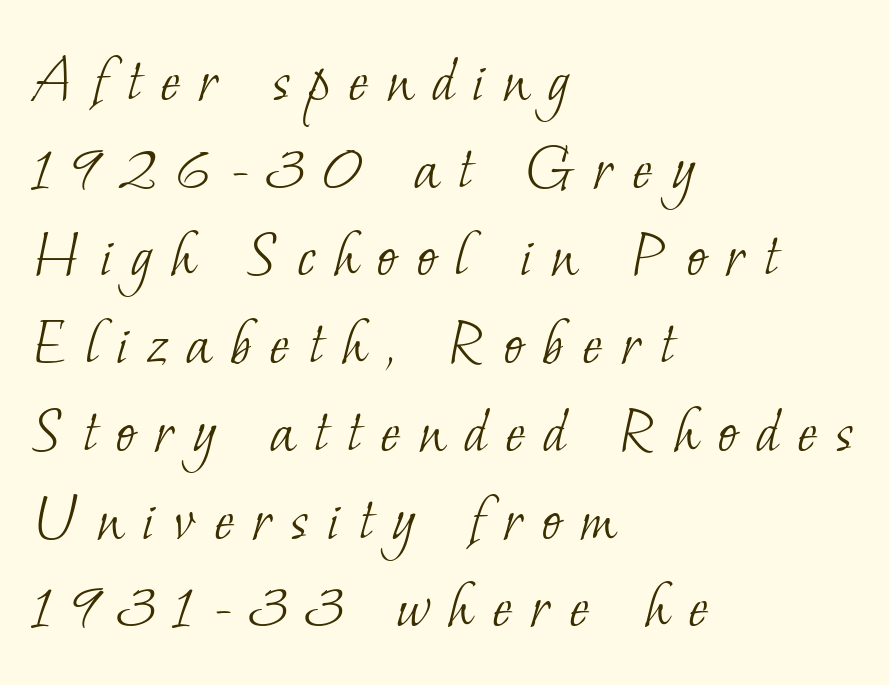
{"serif": "yes", "bold": "no", "weight": "light", "width": "normal", "stroke_contrast": "low", "x_height": "small", "monospaced": "no", "underline": "no", "align": "left", "line_spacing": "normal", "line_spacing_ratio": 1.29, "letter_spacing": "wide", "letter_spacing_em": 0.27, "glyph_px": 68}
